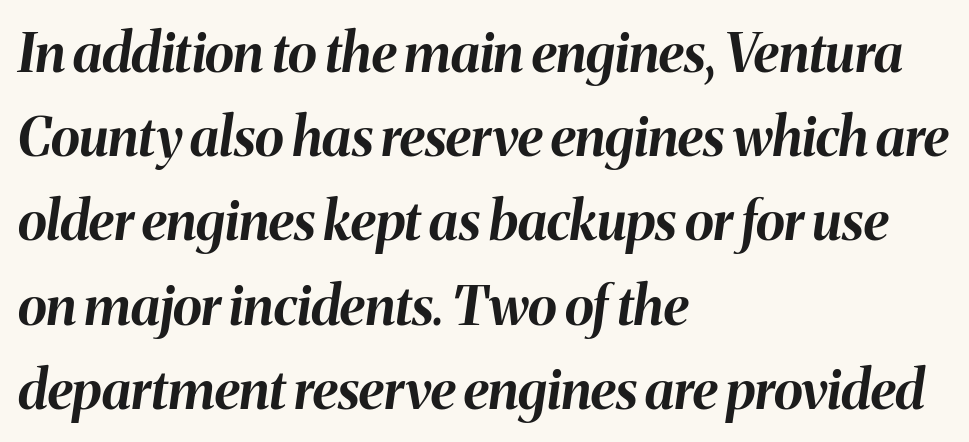
The image shows 54 px bold type, italic (leaning right); set left-aligned, normal line spacing (1.56x), normal letter spacing, not underlined; medium stroke contrast and a medium x-height.
